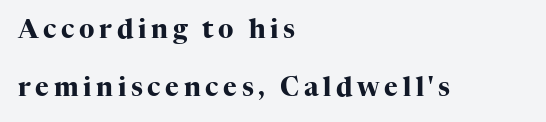
{"italic": "no", "bold": "yes", "underline": "no", "align": "left", "line_spacing": "loose", "line_spacing_ratio": 2.25, "glyph_px": 26}
